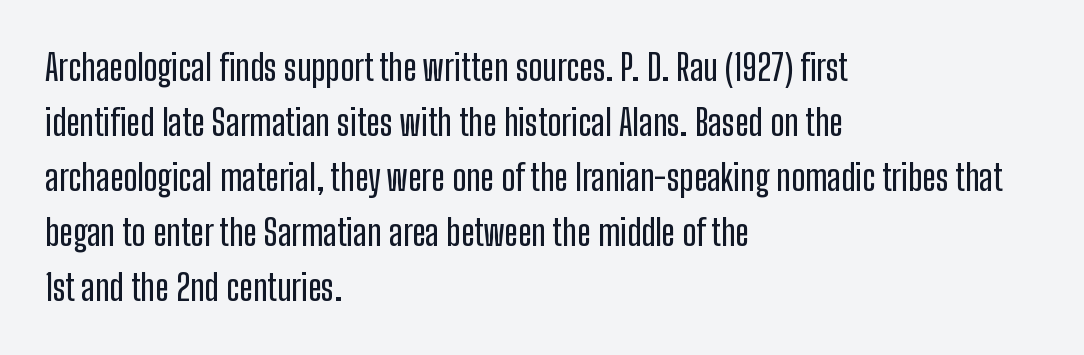
Q: Is the text italic (slanted)? A: No, it is upright.
Q: Is the typeface a serif or a sans-serif typeface? A: Sans-serif.
Q: Is the text underlined? A: No.
Q: How is the paragraph aligned? A: Left-aligned.
Q: Is the spacing between letters normal or unusually wide? A: Normal.
Q: Is the spacing between lines tight, normal or loose? A: Normal.
Q: Width (condensed, normal, or wide)? A: Condensed.
Q: Stroke contrast? A: Low.
Q: x-height? A: Medium.
Q: Monospaced? A: No.
